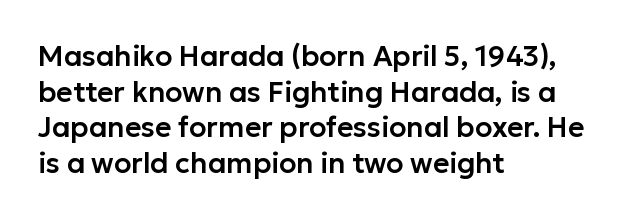
If you drew a ruler down the left edge, every line would touch it. Proportional: the letters do not fall into vertical columns. Characters follow at the spacing the type designer built in. If you measured baseline to baseline, you'd find a middling distance. Grotesque or geometric, the face here clearly has no serifs.
